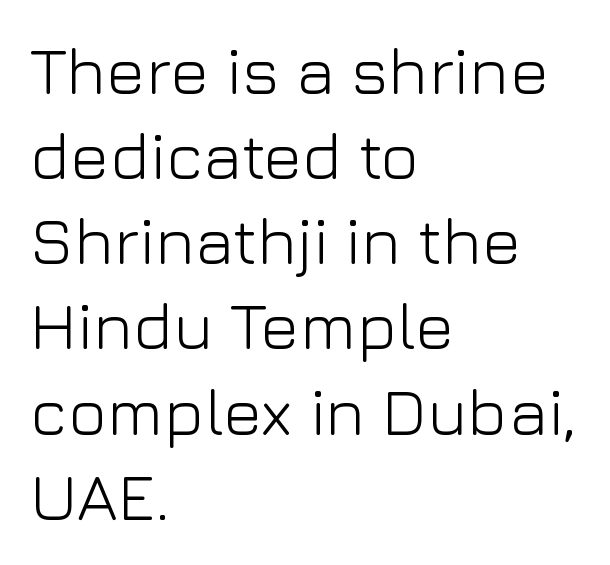
The image shows 66 px light sans-serif type, upright; set left-aligned, normal line spacing (1.29x), normal letter spacing, not underlined; low stroke contrast and a medium x-height.
